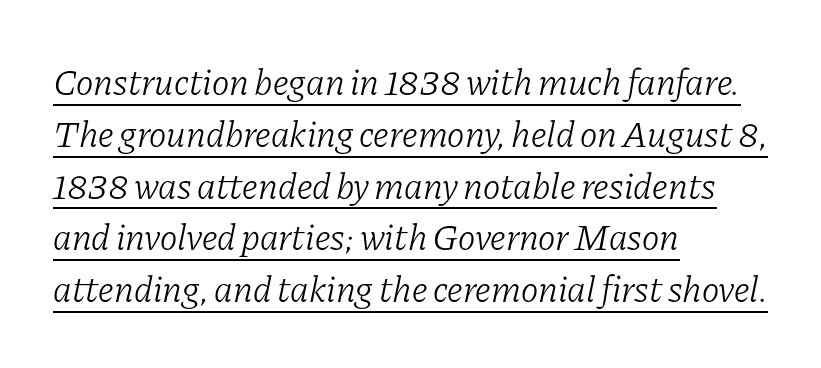
The image shows 37 px light serif type, italic (leaning right); set left-aligned, normal line spacing (1.4x), normal letter spacing, underlined; low stroke contrast and a medium x-height.
